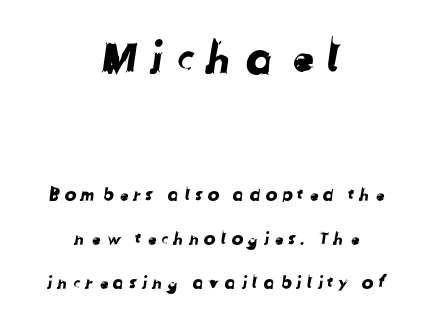
The setting favours the middle, as headings and verse often do. Each letter's strokes conclude bluntly, with no projecting serifs. Looks like regular typesetting: each glyph gets only the width it needs. These lines have a slow, spaced-out rhythm from letter to letter.
